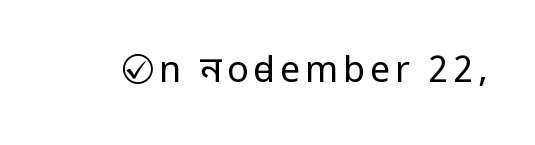
{"serif": "no", "italic": "no", "bold": "no", "weight": "regular", "width": "condensed", "stroke_contrast": "low", "x_height": "large", "monospaced": "no", "underline": "no", "glyph_px": 36}
